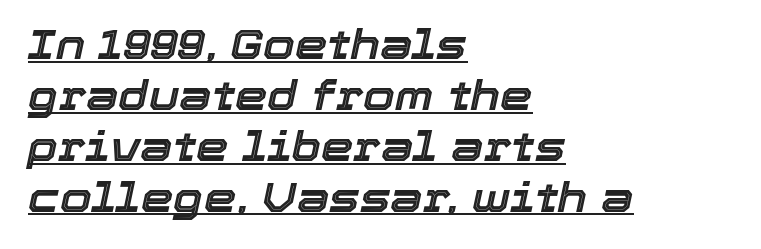
Notice how the stems are inclined rather than vertical — that's the hallmark of italics. The lines in this sample share a left origin and differ only in where they stop. The rendering keeps characters at their native spacing. Proportional: the letters do not fall into vertical columns.
